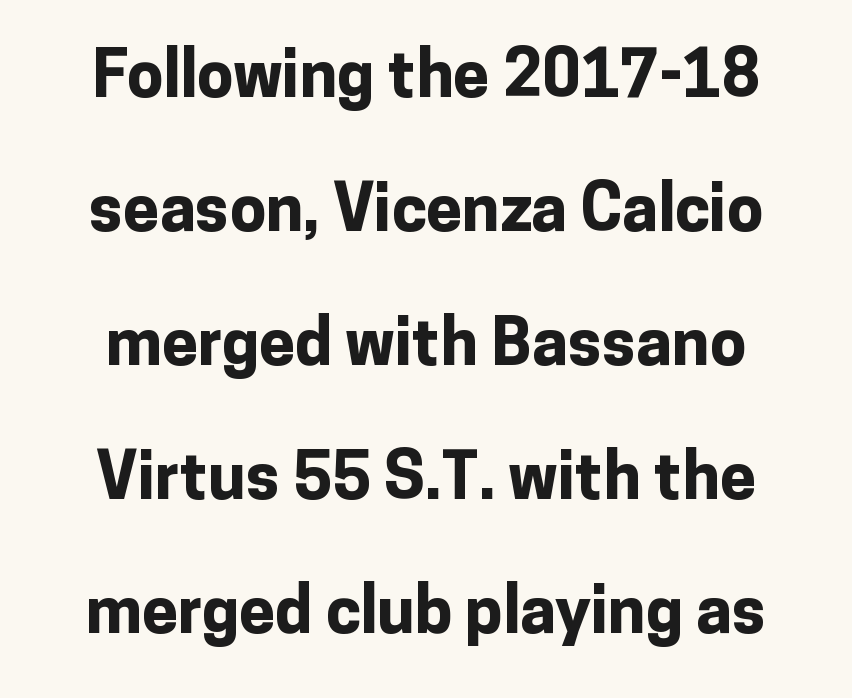
Plenty of ink on the page — the face is bold. The face used here is proportionally spaced, like ordinary book or web type. The font family rendered here belongs to the sans-serif group. This rendering features lettering with no underline. Designer's note — italics off, roman on.
